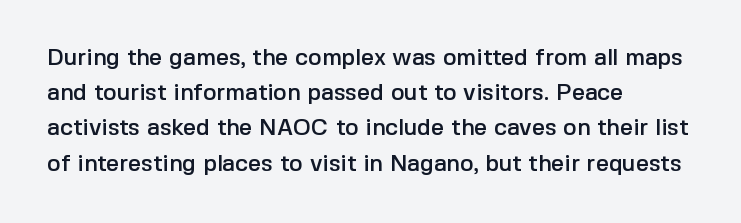
The designer left line spacing at the default. The face used here is rendered with its standard letterfit. The letters stand upright; this is a roman face. The rag falls on the right side of this text block. The words here are not underlined.
